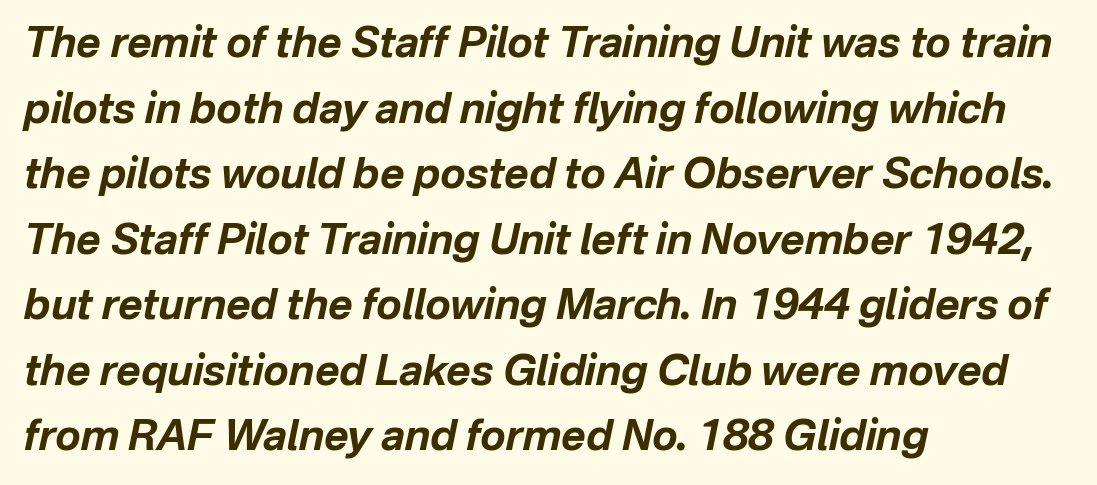
The image shows 42 px bold type, italic (leaning right); set left-aligned, normal line spacing (1.56x), normal letter spacing, not underlined; low stroke contrast and a medium x-height.
